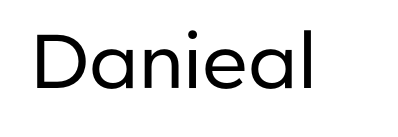
Q: Is the text bold? A: No.
Q: Is the text italic (slanted)? A: No, it is upright.
Q: Is the typeface a serif or a sans-serif typeface? A: Sans-serif.
Q: Is the text underlined? A: No.
Q: Is the spacing between letters normal or unusually wide? A: Normal.
Q: Width (condensed, normal, or wide)? A: Normal.
Q: Stroke contrast? A: Low.
Q: x-height? A: Medium.
Q: Monospaced? A: No.
